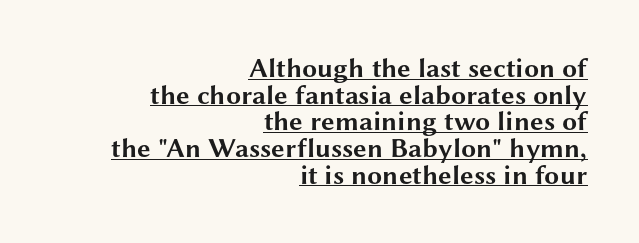
The image shows 27 px bold type, upright; set right-aligned, tight line spacing (0.99x), normal letter spacing, underlined.
